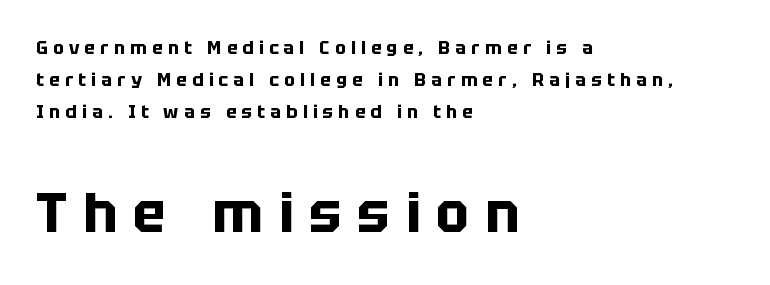
Has an underline been added? It has not. A roman cut, with each character standing at attention. The designer gave the closing block more size than the opening block. The font is running at its bold setting.
